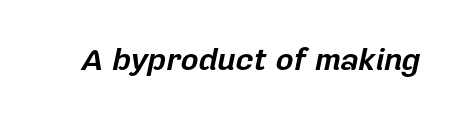
Check under the words: just untouched page. Here the designer chose a conventional face with non-uniform glyph widths. Tall strokes in this sample are angled rather than plumb. I'd describe the lettering as bold — thick and assertive. The tracking reads as untouched default to a designer's eye.
